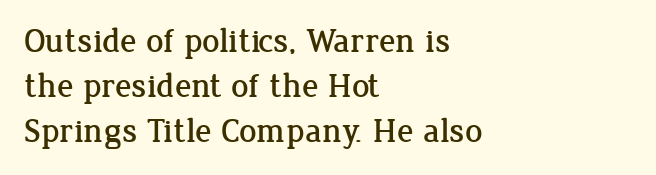
Q: Is the text italic (slanted)? A: No, it is upright.
Q: Is the typeface a serif or a sans-serif typeface? A: Serif.
Q: Is the text underlined? A: No.
Q: How is the paragraph aligned? A: Left-aligned.
Q: Is the spacing between letters normal or unusually wide? A: Normal.
Q: Is the spacing between lines tight, normal or loose? A: Normal.
Q: Width (condensed, normal, or wide)? A: Normal.
Q: Stroke contrast? A: Low.
Q: x-height? A: Medium.
Q: Monospaced? A: No.
